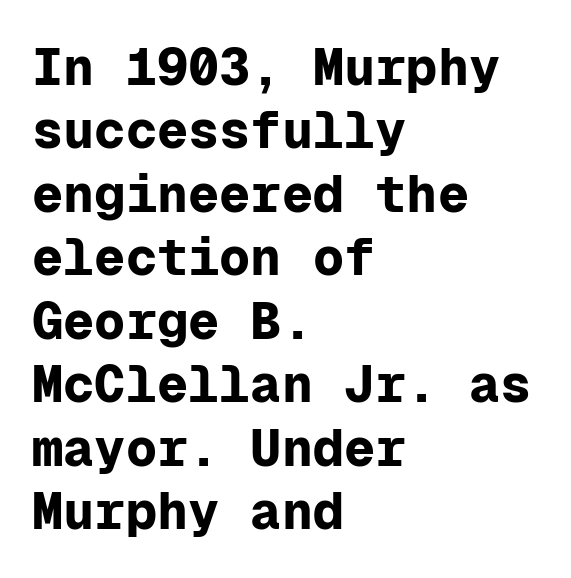
The image shows 52 px bold sans-serif type, upright, monospaced; set left-aligned, line spacing 1.22x, normal letter spacing, not underlined; low stroke contrast and a medium x-height.
